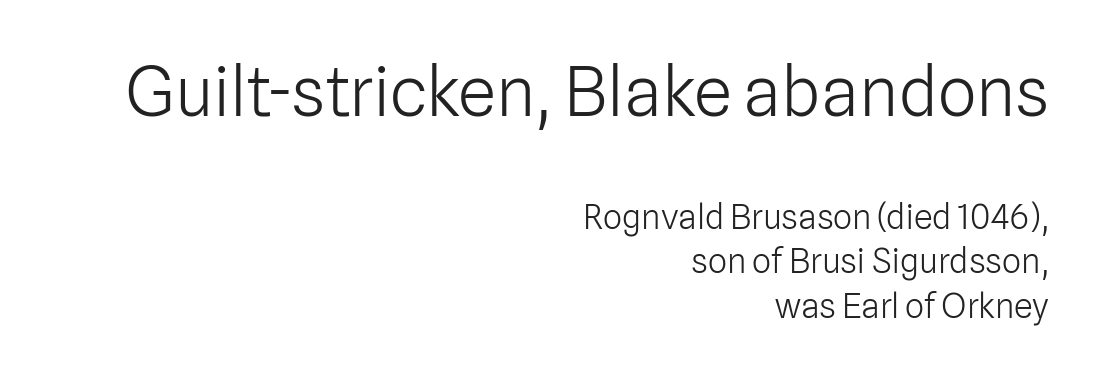
{"serif": "no", "italic": "no", "bold": "no", "weight": "light", "width": "normal", "stroke_contrast": "low", "x_height": "medium", "monospaced": "no", "underline": "no", "align": "right", "line_spacing": "normal", "line_spacing_ratio": 1.31, "letter_spacing": "normal", "letter_spacing_em": 0.0, "larger_block": "first", "size_ratio": 2.03, "glyph_px": 69}
